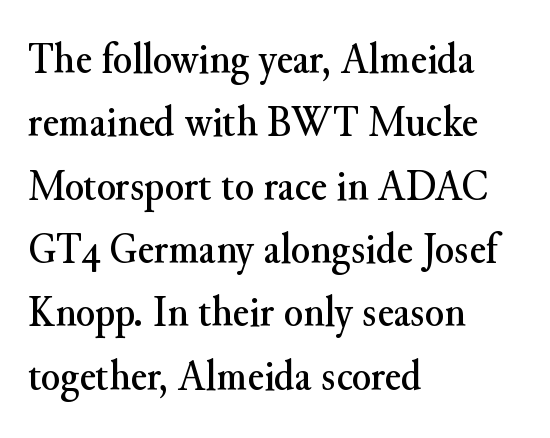
Q: Is the text italic (slanted)? A: No, it is upright.
Q: Is the typeface a serif or a sans-serif typeface? A: Serif.
Q: Is the text underlined? A: No.
Q: How is the paragraph aligned? A: Left-aligned.
Q: Is the spacing between letters normal or unusually wide? A: Normal.
Q: Is the spacing between lines tight, normal or loose? A: Normal.
Q: Width (condensed, normal, or wide)? A: Normal.
Q: Stroke contrast? A: Medium.
Q: x-height? A: Small.
Q: Monospaced? A: No.
